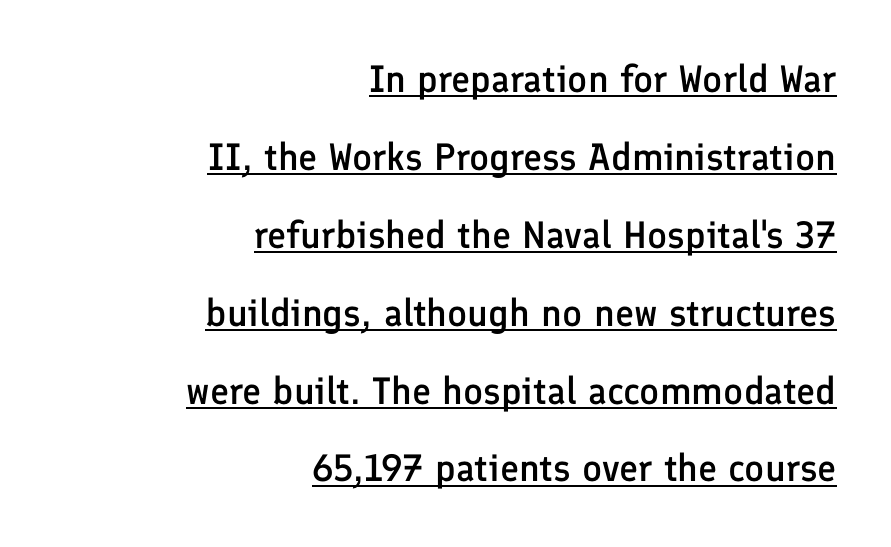
{"serif": "no", "italic": "no", "bold": "semi", "weight": "semibold", "width": "normal", "stroke_contrast": "low", "x_height": "medium", "monospaced": "no", "underline": "yes", "align": "right", "line_spacing": "loose", "line_spacing_ratio": 2.05, "letter_spacing": "normal", "letter_spacing_em": 0.0, "glyph_px": 38}
